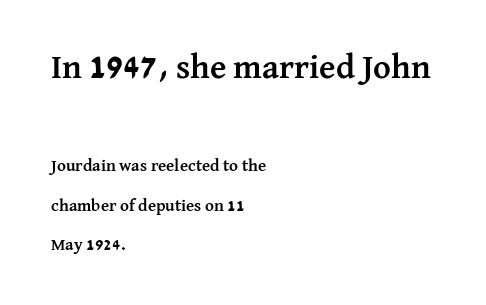
Q: Is the text bold? A: Yes.
Q: Is the text italic (slanted)? A: No, it is upright.
Q: Is the typeface a serif or a sans-serif typeface? A: Serif.
Q: Is the text underlined? A: No.
Q: How is the paragraph aligned? A: Left-aligned.
Q: Is the spacing between letters normal or unusually wide? A: Normal.
Q: Is the spacing between lines tight, normal or loose? A: Loose.
Q: Which block of text is set in a larger size, the first (top) or the second (bottom)? A: The first (top) one.
Q: Width (condensed, normal, or wide)? A: Normal.
Q: Stroke contrast? A: Medium.
Q: x-height? A: Medium.
Q: Monospaced? A: No.
